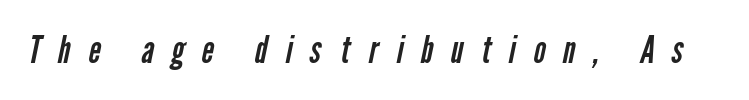
{"serif": "no", "bold": "no", "weight": "regular", "width": "condensed", "stroke_contrast": "low", "x_height": "medium", "monospaced": "no", "underline": "no", "letter_spacing": "wide", "letter_spacing_em": 0.48, "glyph_px": 37}
